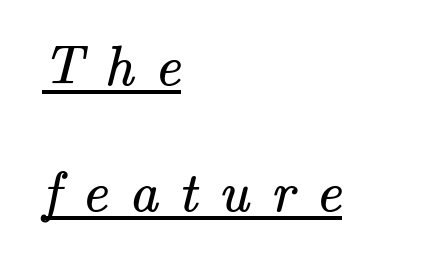
The image shows 57 px regular-weight serif type; set left-aligned, loose line spacing (2.21x), unusually wide letter spacing (+0.37 em), underlined; medium stroke contrast and a small x-height.
